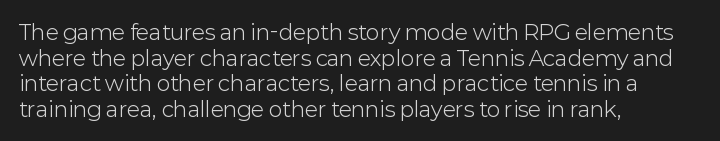
Does extra space separate the letters? No, they use regular spacing. The passage is arranged the way most books set body copy — flush left. The area under the type is left untouched. The face looks like a standard text weight, possibly lighter. Notice how the stems are strictly vertical — no italics here.
